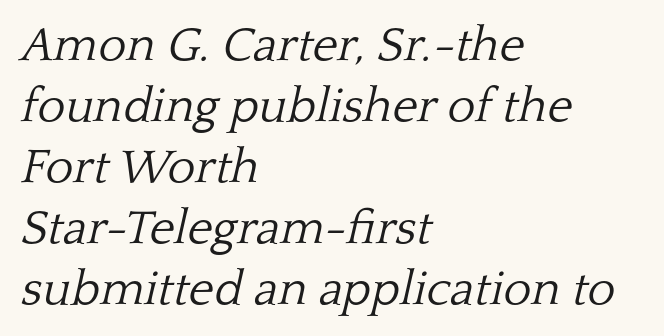
You could not count columns in this text — the font is proportionally spaced. If you measured baseline to baseline, you'd find a middling distance. Layout note: lines flush left. This reads as an unemphasized weight, regular at the heaviest.
